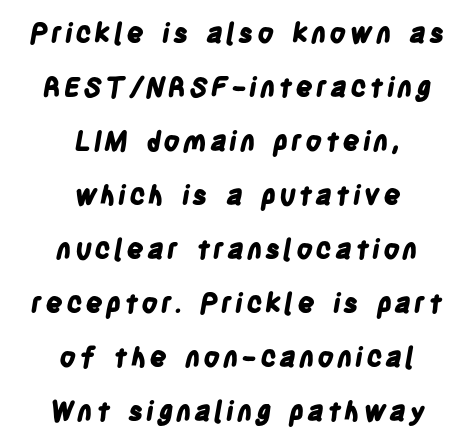
{"bold": "yes", "underline": "no", "align": "center", "line_spacing": "loose", "line_spacing_ratio": 2.0, "glyph_px": 27}
